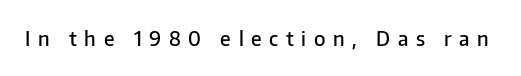
The image shows 20 px text type, upright; set unusually wide letter spacing (+0.38 em), not underlined.
